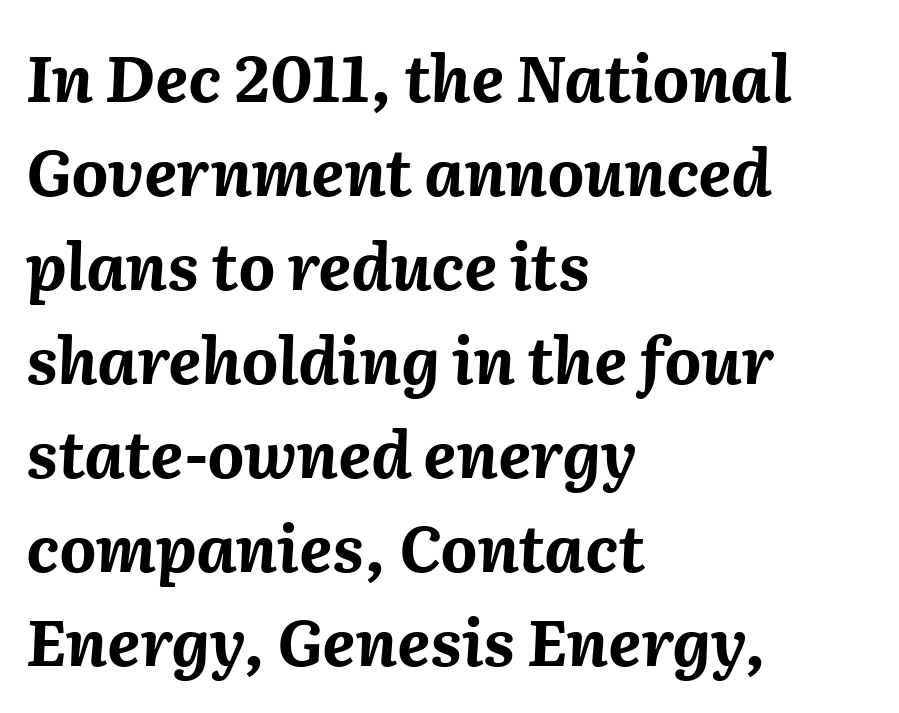
Q: Is the text bold? A: Yes.
Q: Is the text italic (slanted)? A: Yes, it leans right by about 2 degrees.
Q: Is the text underlined? A: No.
Q: How is the paragraph aligned? A: Left-aligned.
Q: Is the spacing between letters normal or unusually wide? A: Normal.
Q: Is the spacing between lines tight, normal or loose? A: Normal.
Q: Width (condensed, normal, or wide)? A: Normal.
Q: Stroke contrast? A: Medium.
Q: x-height? A: Medium.
Q: Monospaced? A: No.
